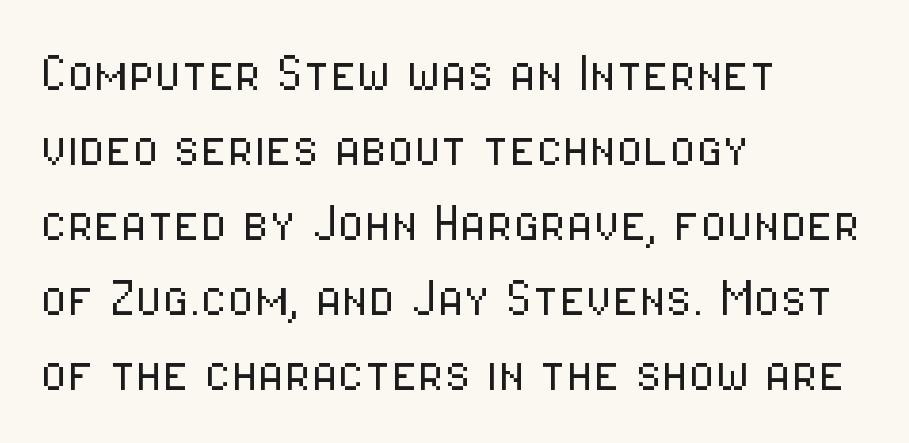
Q: Is the text bold? A: No.
Q: Is the text italic (slanted)? A: No, it is upright.
Q: Is the typeface a serif or a sans-serif typeface? A: Sans-serif.
Q: Is the text underlined? A: No.
Q: How is the paragraph aligned? A: Left-aligned.
Q: Is the spacing between letters normal or unusually wide? A: Normal.
Q: Width (condensed, normal, or wide)? A: Condensed.
Q: Stroke contrast? A: Low.
Q: x-height? A: Medium.
Q: Monospaced? A: No.
